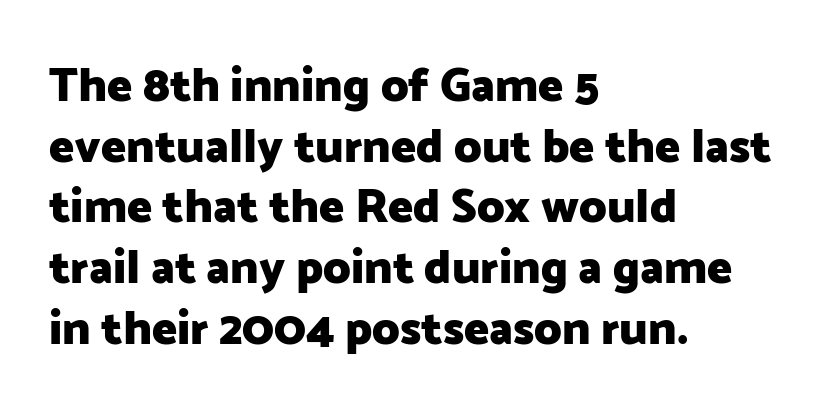
{"serif": "no", "italic": "no", "bold": "yes", "weight": "heavy", "width": "normal", "stroke_contrast": "low", "x_height": "medium", "monospaced": "no", "underline": "no", "align": "left", "line_spacing": "normal", "line_spacing_ratio": 1.29, "letter_spacing": "normal", "letter_spacing_em": 0.0, "glyph_px": 47}
